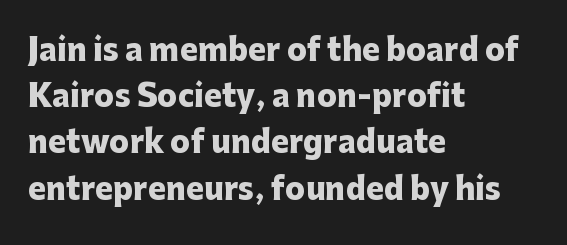
A typesetter would call this proportional, since set widths differ per character. Nope, no serifs anywhere on these letters. A typesetter would call this leading conventional body-copy spacing. Horizontal alignment here is leftward, the default for most running prose. The space beneath each line is pristine and unruled.
